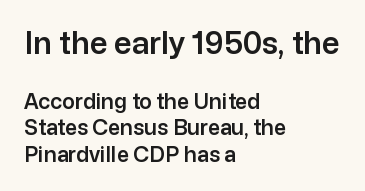
The image shows 31 px sans-serif type, upright; set left-aligned, normal line spacing (1.26x), normal letter spacing, not underlined; the first (top) block is 1.48x larger; low stroke contrast and a medium x-height.
